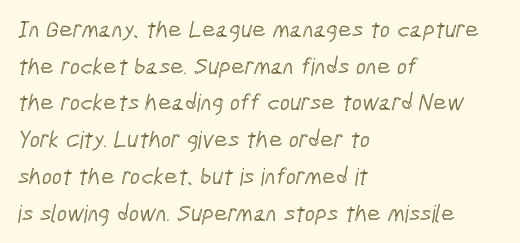
There is no visible air inserted between adjacent glyphs. The text block is weighted toward the left margin, trailing off unevenly rightward. Leading matches the norm, producing a regular column. Anything drawn beneath the words? Only blank space.
